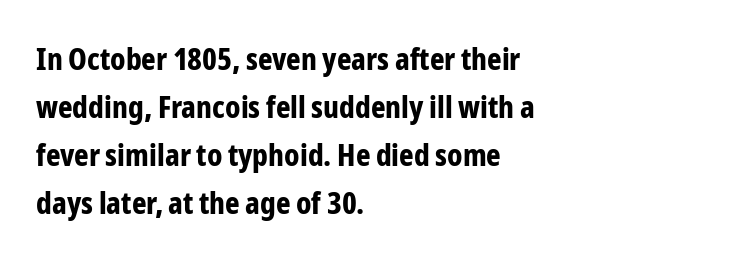
Q: Is the text bold? A: Yes.
Q: Is the text italic (slanted)? A: No, it is upright.
Q: Is the typeface a serif or a sans-serif typeface? A: Sans-serif.
Q: Is the text underlined? A: No.
Q: How is the paragraph aligned? A: Left-aligned.
Q: Is the spacing between letters normal or unusually wide? A: Normal.
Q: Is the spacing between lines tight, normal or loose? A: Normal.
Q: Width (condensed, normal, or wide)? A: Condensed.
Q: Stroke contrast? A: Low.
Q: x-height? A: Medium.
Q: Monospaced? A: No.
